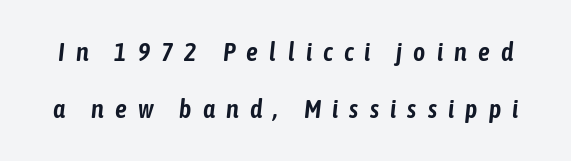
Q: Is the text italic (slanted)? A: Yes, it leans right by about 6 degrees.
Q: Is the text underlined? A: No.
Q: Is the spacing between letters normal or unusually wide? A: Unusually wide.
Q: Is the spacing between lines tight, normal or loose? A: Loose.
